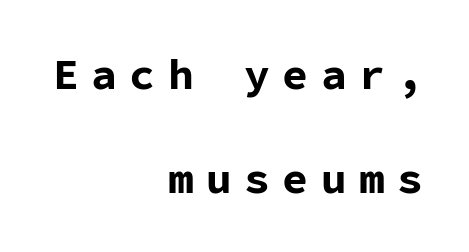
{"serif": "no", "italic": "no", "bold": "yes", "weight": "bold", "width": "normal", "stroke_contrast": "low", "x_height": "medium", "monospaced": "yes", "underline": "no", "align": "right", "line_spacing": "loose", "line_spacing_ratio": 2.42, "letter_spacing": "wide", "letter_spacing_em": 0.29, "glyph_px": 43}
